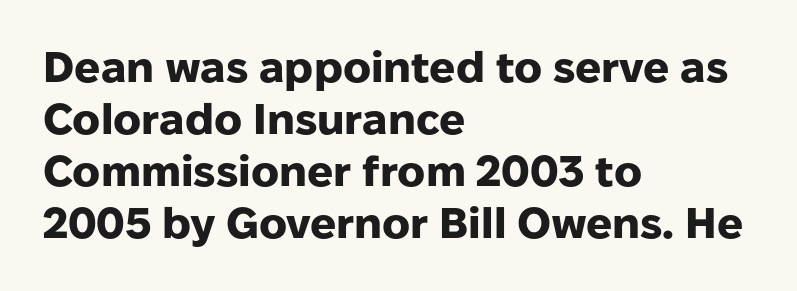
The image shows 43 px heavy sans-serif type, upright; set left-aligned, line spacing 1.21x, normal letter spacing, not underlined; low stroke contrast and a medium x-height.
